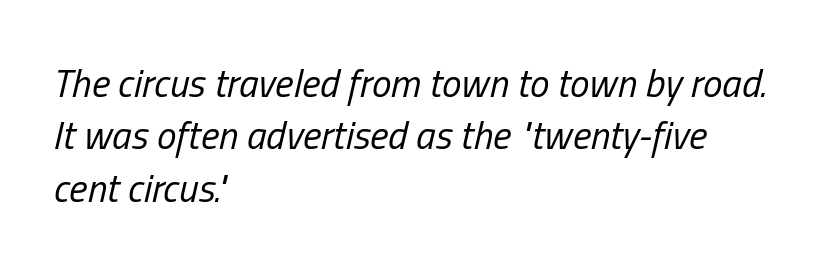
{"italic": "yes", "lean": "right", "slant_degrees": 13, "bold": "no", "weight": "regular", "width": "condensed", "stroke_contrast": "low", "x_height": "medium", "monospaced": "no", "underline": "no", "align": "left", "line_spacing": "normal", "line_spacing_ratio": 1.34, "letter_spacing": "normal", "letter_spacing_em": 0.0, "glyph_px": 39}
